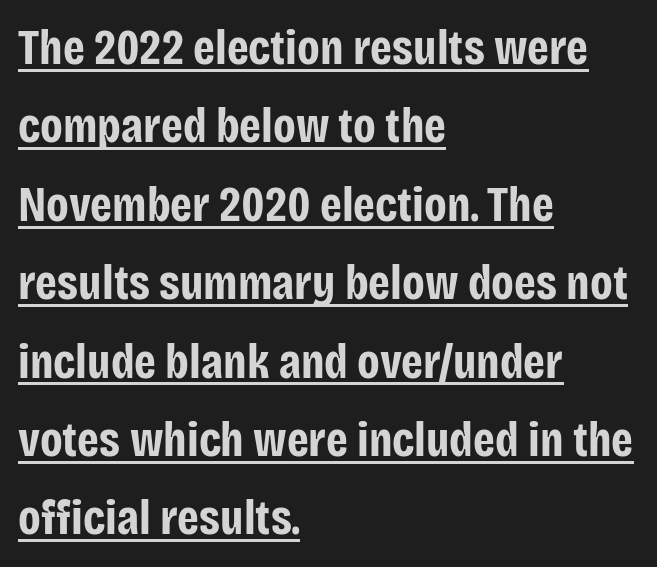
Is this a fixed-width face? No — the glyphs have proportional, varying widths. Honestly, the row spacing looks completely unremarkable. Regarding serifs, this sample does without them. Reading down the block, your eye returns to a fixed left position each line. Italic: no, the glyphs are upright roman.
